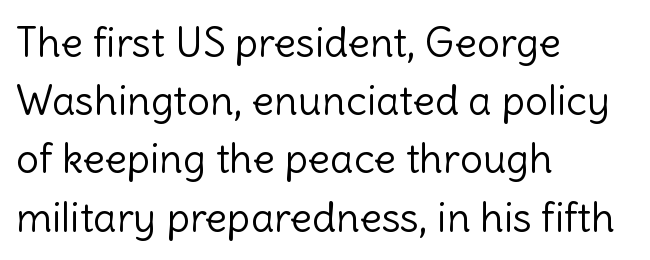
The image shows 41 px light sans-serif type, upright; set left-aligned, normal line spacing (1.42x), normal letter spacing, not underlined; a medium x-height.
